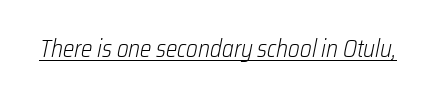
The image shows 24 px text type, italic (leaning right); set normal letter spacing, underlined.
